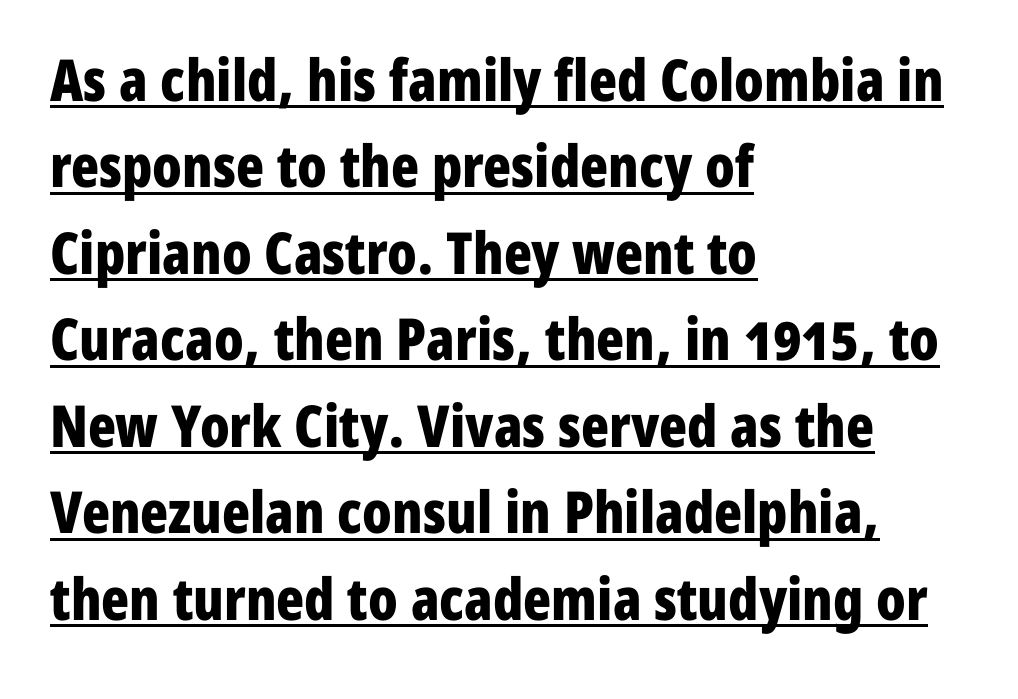
The image shows 58 px bold, condensed sans-serif type, upright; set left-aligned, normal line spacing (1.49x), normal letter spacing, underlined; low stroke contrast and a medium x-height.
